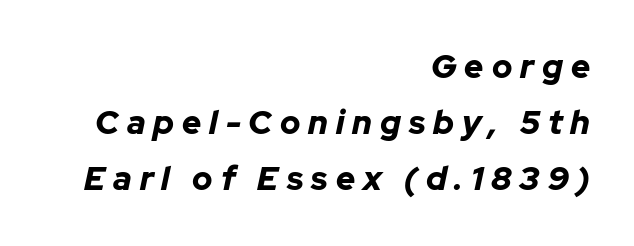
Q: Is the text bold? A: Yes.
Q: Is the text italic (slanted)? A: Yes, it leans right by about 12 degrees.
Q: Is the text underlined? A: No.
Q: How is the paragraph aligned? A: Right-aligned.
Q: Is the spacing between letters normal or unusually wide? A: Unusually wide.
Q: Is the spacing between lines tight, normal or loose? A: Normal.
Q: Width (condensed, normal, or wide)? A: Normal.
Q: Stroke contrast? A: Low.
Q: x-height? A: Medium.
Q: Monospaced? A: No.
